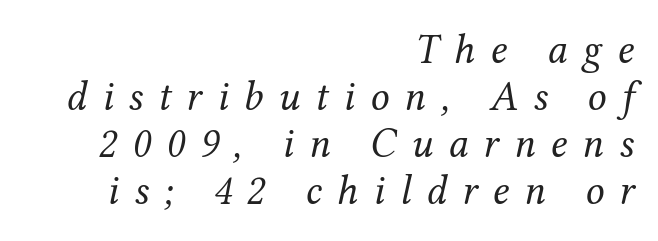
The image shows 42 px regular-weight serif type, italic (leaning right); set right-aligned, tight line spacing (1.12x), unusually wide letter spacing (+0.36 em), not underlined; medium stroke contrast and a medium x-height.
